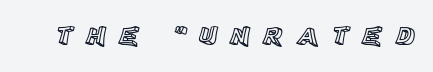
{"underline": "no", "letter_spacing": "wide", "letter_spacing_em": 0.47, "glyph_px": 27}
